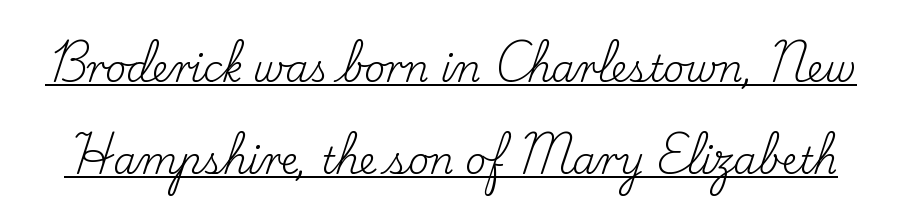
Q: Is the text bold? A: No.
Q: Is the text italic (slanted)? A: Yes.
Q: Is the typeface a serif or a sans-serif typeface? A: Serif.
Q: Is the text underlined? A: Yes.
Q: Is the spacing between letters normal or unusually wide? A: Normal.
Q: Is the spacing between lines tight, normal or loose? A: Loose.
Q: Width (condensed, normal, or wide)? A: Normal.
Q: Stroke contrast? A: Low.
Q: x-height? A: Small.
Q: Monospaced? A: No.
